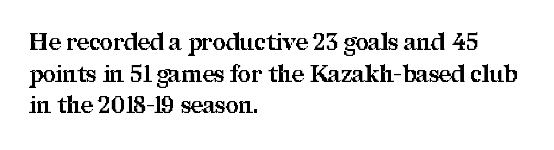
One glance says typical: line gaps are just what's usual. The letters stand upright; this is a roman face. These lines stack with their left ends in a neat column. Bold? Absolutely — the strokes are thick and heavy.
